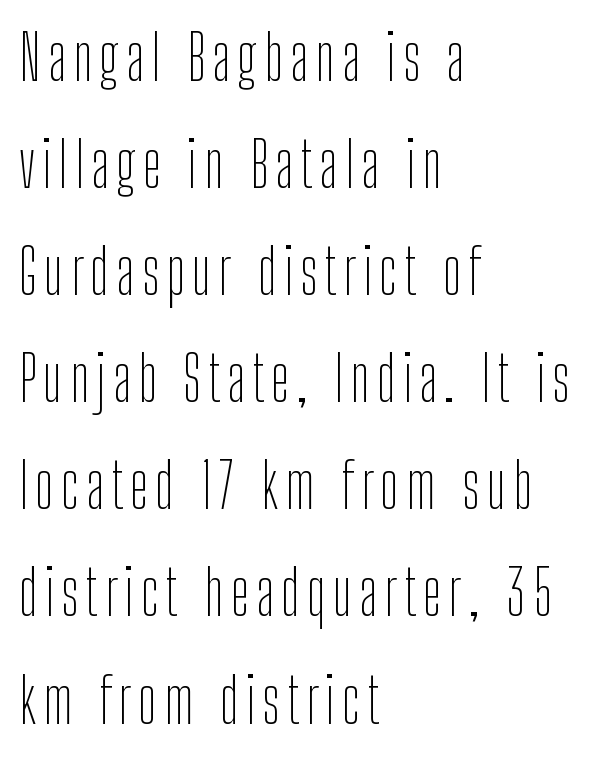
{"serif": "no", "italic": "no", "bold": "no", "weight": "thin", "width": "condensed", "stroke_contrast": "low", "x_height": "medium", "monospaced": "no", "underline": "no", "align": "left", "line_spacing": "normal", "line_spacing_ratio": 1.7, "glyph_px": 63}
